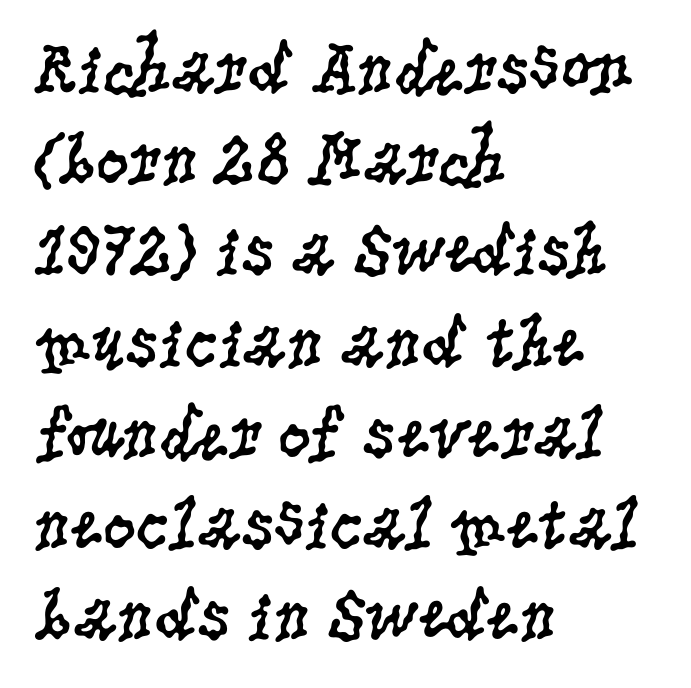
The lines in this sample share a left origin and differ only in where they stop. Looks like regular typesetting: each glyph gets only the width it needs. This rendering employs a face with finishing strokes, i.e., a serif. The space between consecutive lines is moderate. The line texture is even and compact thanks to regular tracking.
